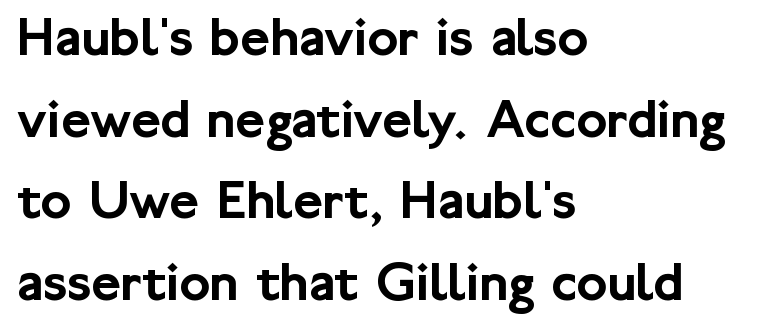
All the whitespace from short lines collects on the right. Check the space under the baseline: it is left empty. These lines were composed using upright roman letters. A typesetter would call this proportional, since set widths differ per character. Normally led — the rows are evenly, conventionally spaced.
